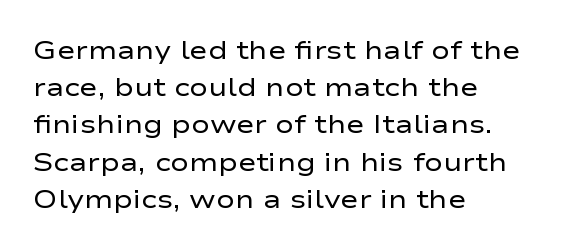
Q: Is the text bold? A: No.
Q: Is the text italic (slanted)? A: No, it is upright.
Q: Is the text underlined? A: No.
Q: How is the paragraph aligned? A: Left-aligned.
Q: Is the spacing between letters normal or unusually wide? A: Normal.
Q: Is the spacing between lines tight, normal or loose? A: Normal.
